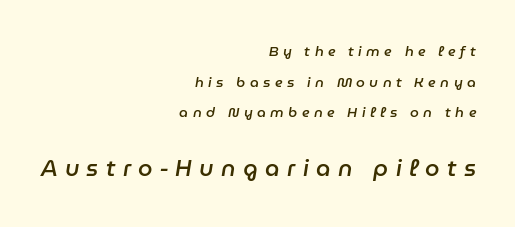
Q: Is the text bold? A: Semi-bold.
Q: Is the text italic (slanted)? A: Yes, it leans right by about 9 degrees.
Q: Is the text underlined? A: No.
Q: How is the paragraph aligned? A: Right-aligned.
Q: Is the spacing between letters normal or unusually wide? A: Unusually wide.
Q: Is the spacing between lines tight, normal or loose? A: Loose.
Q: Which block of text is set in a larger size, the first (top) or the second (bottom)? A: The second (bottom) one.
